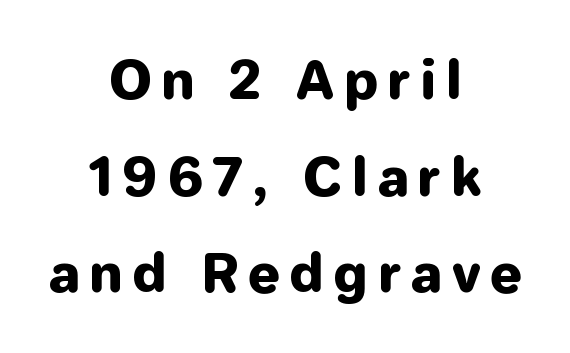
Check under the words: just untouched page. Posture: vertical. The horizontal fit of the characters is loose and conspicuously gappy. These lines are centered, leaving both edges ragged. Font category for this specimen: sans-serif.
